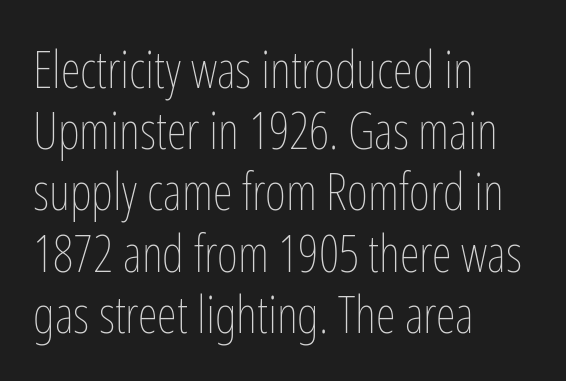
Q: Is the text bold? A: No.
Q: Is the text italic (slanted)? A: No, it is upright.
Q: Is the text underlined? A: No.
Q: How is the paragraph aligned? A: Left-aligned.
Q: Is the spacing between letters normal or unusually wide? A: Normal.
Q: Width (condensed, normal, or wide)? A: Condensed.
Q: Stroke contrast? A: Low.
Q: x-height? A: Medium.
Q: Monospaced? A: No.
